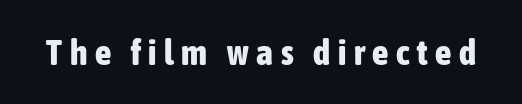
Note the varied advance widths — an 'i' is clearly narrower than an 'm'. The space beneath each line is pristine and unruled. On the weight axis this lands at bold, roughly 700. The passage shown has open, widely tracked lettering throughout. It's the straight-up-and-down kind of type. Typographically, this falls in the sans-serif category.
